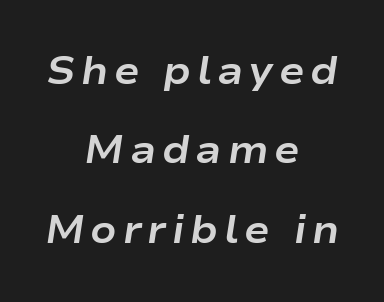
The image shows 38 px bold, wide type, italic (leaning right); set centered, loose line spacing (2.09x), not underlined; low stroke contrast and a medium x-height.
